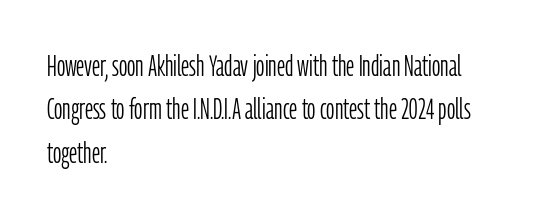
The image shows 29 px light, condensed sans-serif type, upright; set left-aligned, normal line spacing (1.5x), normal letter spacing, not underlined; low stroke contrast and a medium x-height.
